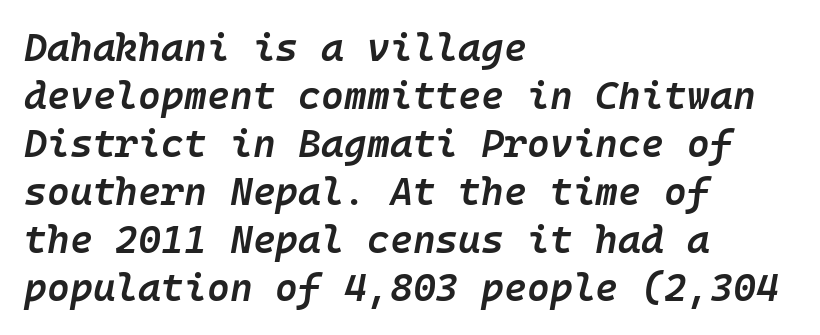
The image shows 39 px semibold type, italic (leaning right); set left-aligned, line spacing 1.23x, normal letter spacing, not underlined; low stroke contrast and a medium x-height.
